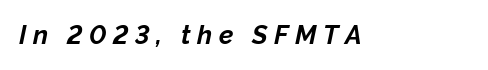
{"italic": "yes", "lean": "right", "slant_degrees": 12, "bold": "yes", "underline": "no", "letter_spacing": "wide", "letter_spacing_em": 0.25, "glyph_px": 26}
